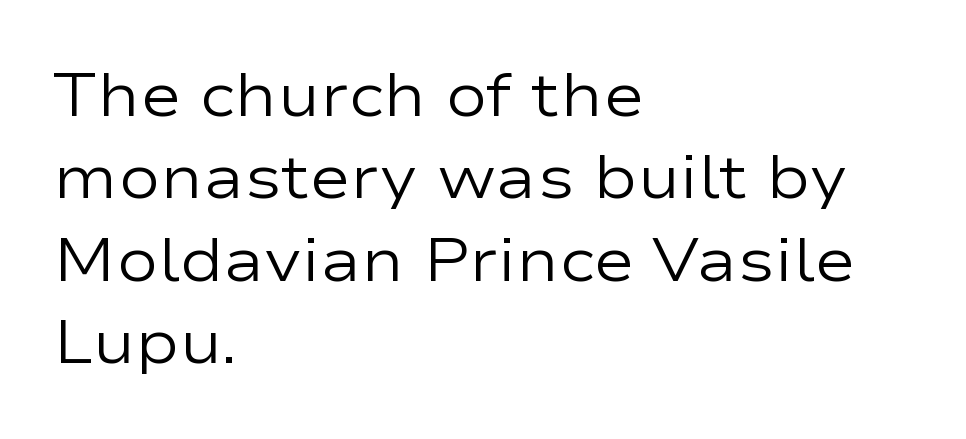
{"serif": "no", "italic": "no", "bold": "no", "weight": "regular", "width": "wide", "stroke_contrast": "low", "x_height": "medium", "monospaced": "no", "underline": "no", "align": "left", "line_spacing": "normal", "line_spacing_ratio": 1.33, "letter_spacing": "normal", "letter_spacing_em": 0.0, "glyph_px": 62}
